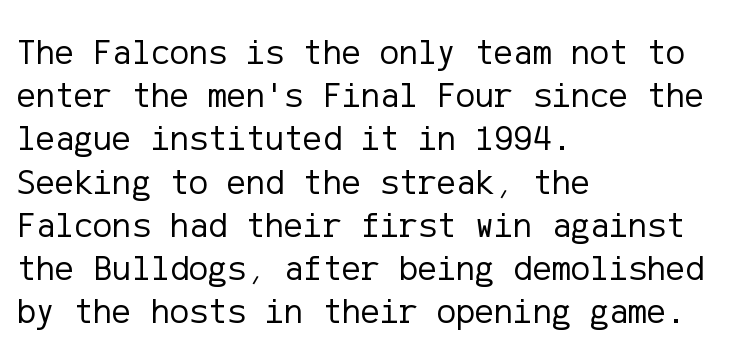
The image shows 36 px regular-weight sans-serif type, upright; set left-aligned, line spacing 1.2x, normal letter spacing, not underlined; low stroke contrast and a medium x-height.
